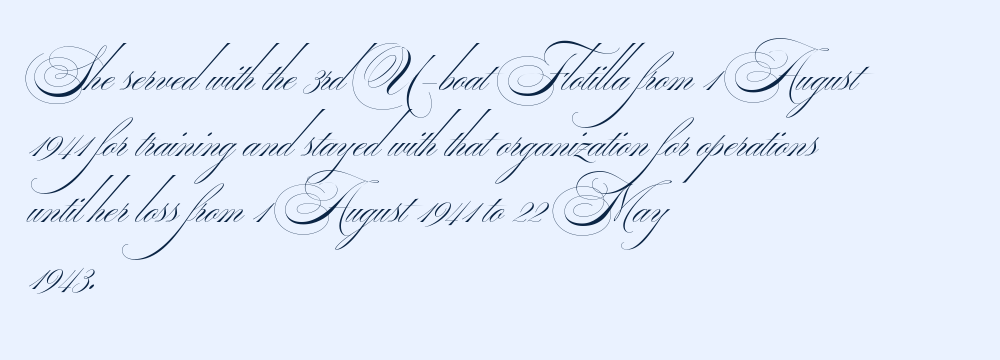
Q: Is the text bold? A: No.
Q: Is the typeface a serif or a sans-serif typeface? A: Sans-serif.
Q: Is the text underlined? A: No.
Q: How is the paragraph aligned? A: Left-aligned.
Q: Is the spacing between letters normal or unusually wide? A: Normal.
Q: Is the spacing between lines tight, normal or loose? A: Normal.
Q: Width (condensed, normal, or wide)? A: Wide.
Q: Stroke contrast? A: Medium.
Q: Monospaced? A: No.
